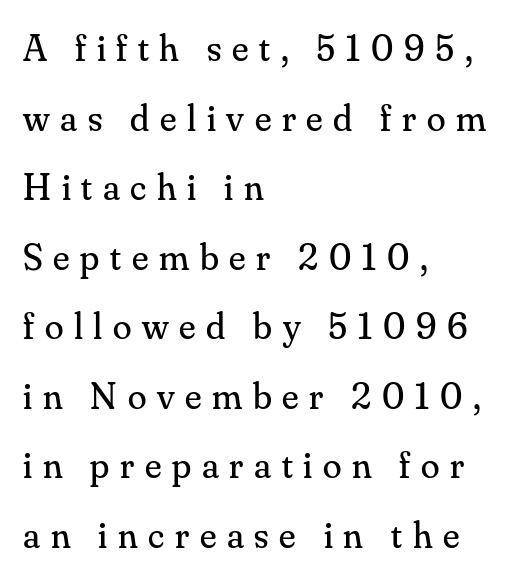
Q: Is the text bold? A: No.
Q: Is the text italic (slanted)? A: No, it is upright.
Q: Is the typeface a serif or a sans-serif typeface? A: Serif.
Q: Is the text underlined? A: No.
Q: How is the paragraph aligned? A: Left-aligned.
Q: Is the spacing between letters normal or unusually wide? A: Unusually wide.
Q: Width (condensed, normal, or wide)? A: Normal.
Q: Stroke contrast? A: Medium.
Q: x-height? A: Small.
Q: Monospaced? A: No.
